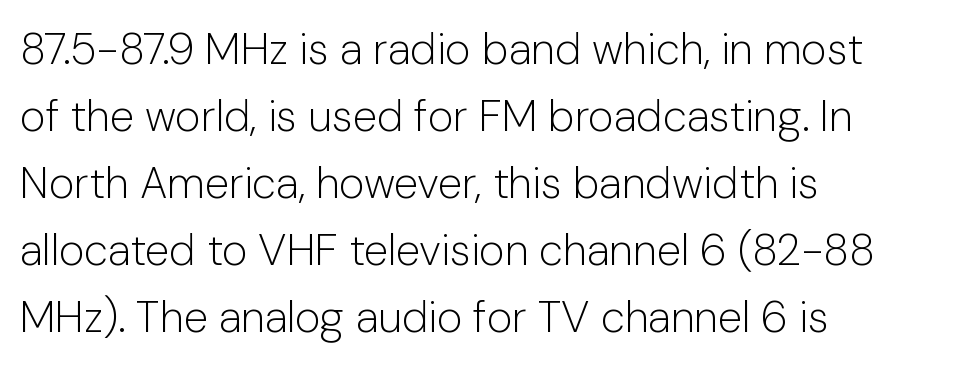
Unbolded letterforms with no extra heft. Check under the words: just untouched page. Do the characters align in a grid? No, the font is proportional. Reading down the block, your eye returns to a fixed left position each line. Notice how descenders clear the ascenders below comfortably — that's standard leading. Inter-character spacing is left at the font's built-in metrics.
